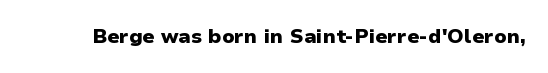
Q: Is the text bold? A: Yes.
Q: Is the text italic (slanted)? A: No, it is upright.
Q: Is the text underlined? A: No.
Q: Is the spacing between letters normal or unusually wide? A: Normal.
